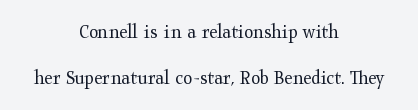
{"italic": "no", "bold": "no", "underline": "no", "align": "center", "line_spacing": "loose", "line_spacing_ratio": 2.17, "letter_spacing": "normal", "letter_spacing_em": 0.0, "glyph_px": 21}
